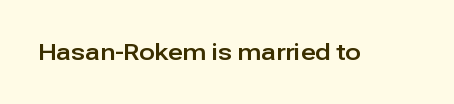
Q: Is the text italic (slanted)? A: No, it is upright.
Q: Is the text underlined? A: No.
Q: Is the spacing between letters normal or unusually wide? A: Normal.
